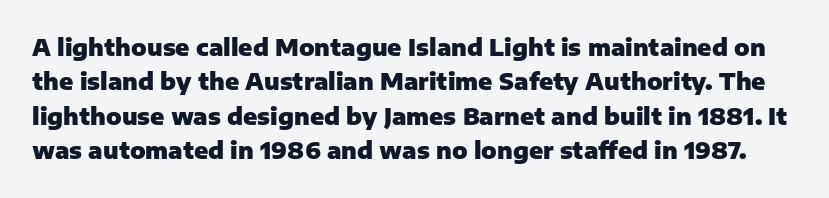
The image shows 23 px bold type, upright; set normal line spacing (1.5x), normal letter spacing, not underlined.
